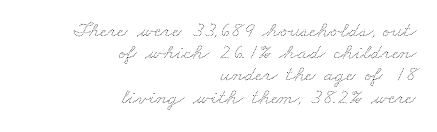
Type without underlining. This sample trades vertical openness for compactness between lines. The line texture is even and compact thanks to regular tracking. No letter is thick-stroked: the sample isn't bold. The lines in this sample share a right terminus and differ only in where they begin.
